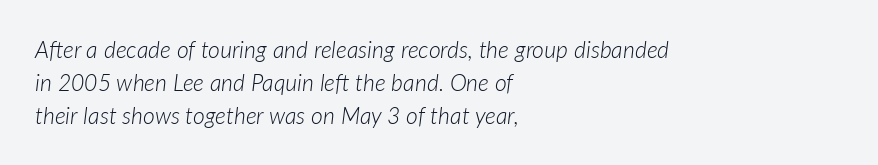
Q: Is the text bold? A: No.
Q: Is the text italic (slanted)? A: Yes, it leans right by about 7 degrees.
Q: Is the text underlined? A: No.
Q: How is the paragraph aligned? A: Left-aligned.
Q: Is the spacing between letters normal or unusually wide? A: Normal.
Q: Is the spacing between lines tight, normal or loose? A: Normal.
